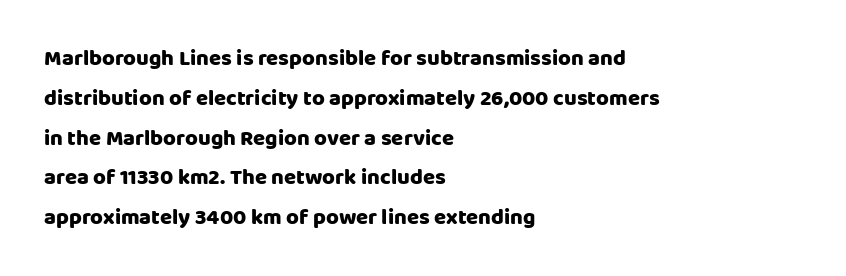
The image shows 22 px text type, upright; set left-aligned, line spacing 1.81x, normal letter spacing, not underlined.
